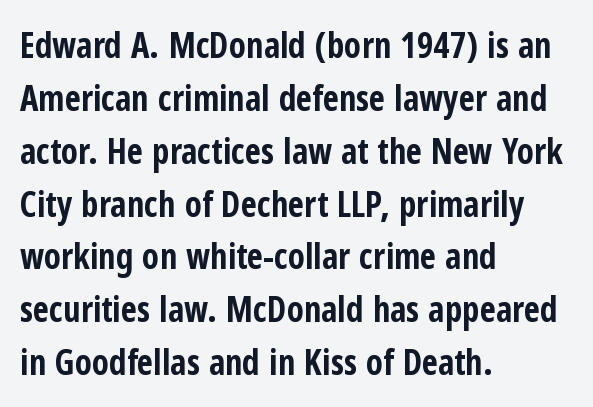
Q: Is the text bold? A: Yes.
Q: Is the text italic (slanted)? A: No, it is upright.
Q: Is the typeface a serif or a sans-serif typeface? A: Sans-serif.
Q: Is the text underlined? A: No.
Q: How is the paragraph aligned? A: Left-aligned.
Q: Is the spacing between letters normal or unusually wide? A: Normal.
Q: Is the spacing between lines tight, normal or loose? A: Normal.
Q: Width (condensed, normal, or wide)? A: Condensed.
Q: Stroke contrast? A: Low.
Q: x-height? A: Medium.
Q: Monospaced? A: No.
